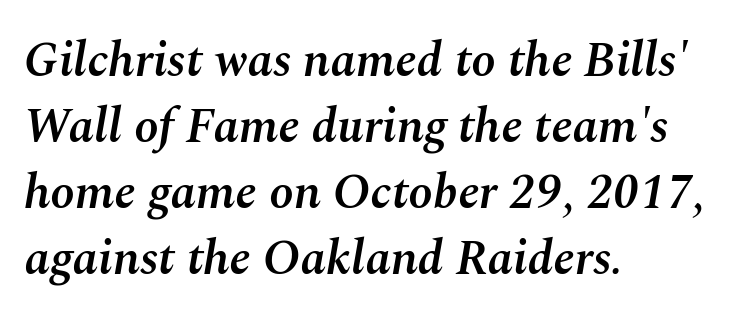
{"italic": "yes", "lean": "right", "slant_degrees": 10, "bold": "semi", "weight": "semibold", "width": "normal", "stroke_contrast": "medium", "x_height": "medium", "monospaced": "no", "underline": "no", "align": "left", "line_spacing": "normal", "line_spacing_ratio": 1.35, "letter_spacing": "normal", "letter_spacing_em": 0.0, "glyph_px": 49}
